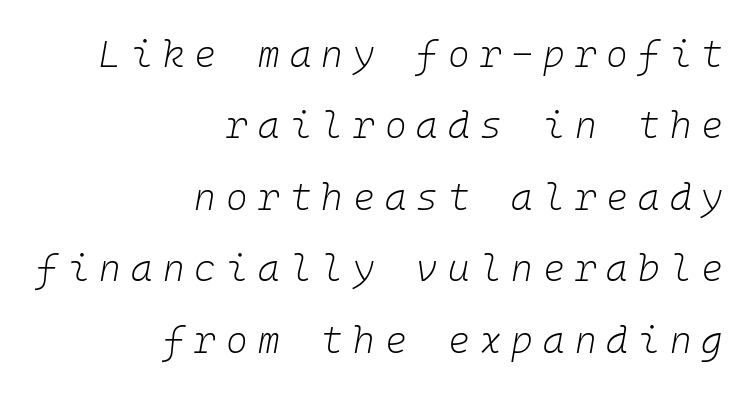
The image shows 37 px light type, italic (leaning right), monospaced; set right-aligned, loose line spacing (1.93x), unusually wide letter spacing (+0.27 em), not underlined; low stroke contrast and a medium x-height.
